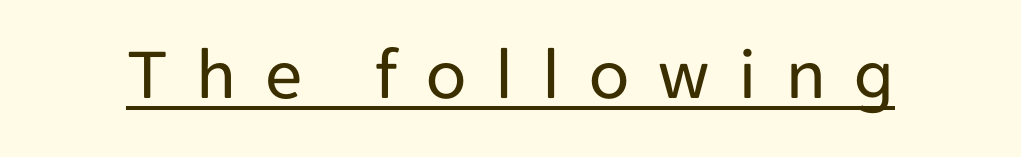
Q: Is the text bold? A: No.
Q: Is the text italic (slanted)? A: No, it is upright.
Q: Is the typeface a serif or a sans-serif typeface? A: Sans-serif.
Q: Is the text underlined? A: Yes.
Q: Is the spacing between letters normal or unusually wide? A: Unusually wide.
Q: Width (condensed, normal, or wide)? A: Normal.
Q: Stroke contrast? A: Low.
Q: x-height? A: Medium.
Q: Monospaced? A: No.
